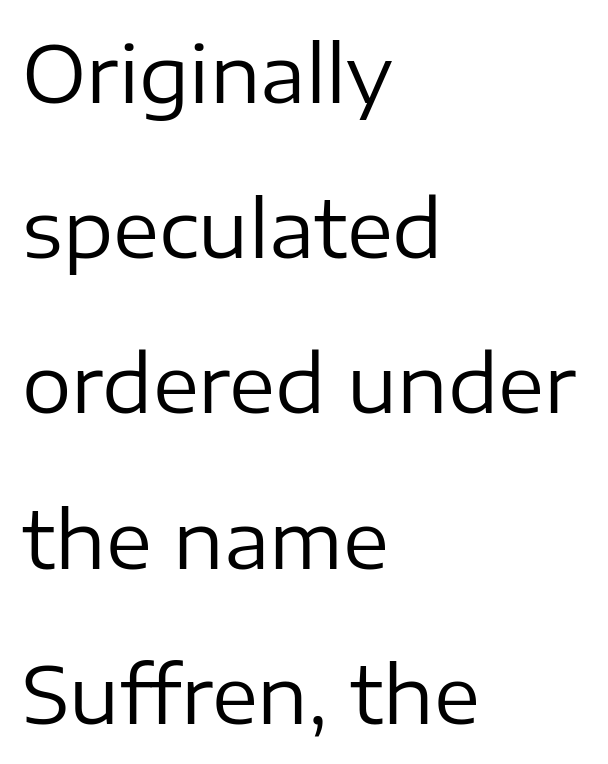
The image shows 78 px regular-weight sans-serif type, upright; set left-aligned, loose line spacing (1.99x), normal letter spacing, not underlined; low stroke contrast and a medium x-height.
